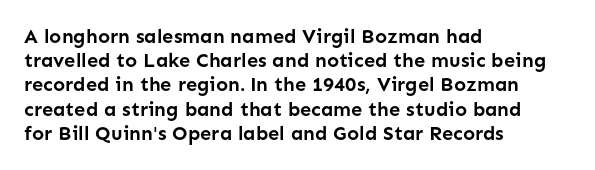
Q: Is the text bold? A: Yes.
Q: Is the text italic (slanted)? A: No, it is upright.
Q: Is the text underlined? A: No.
Q: How is the paragraph aligned? A: Left-aligned.
Q: Is the spacing between letters normal or unusually wide? A: Normal.
